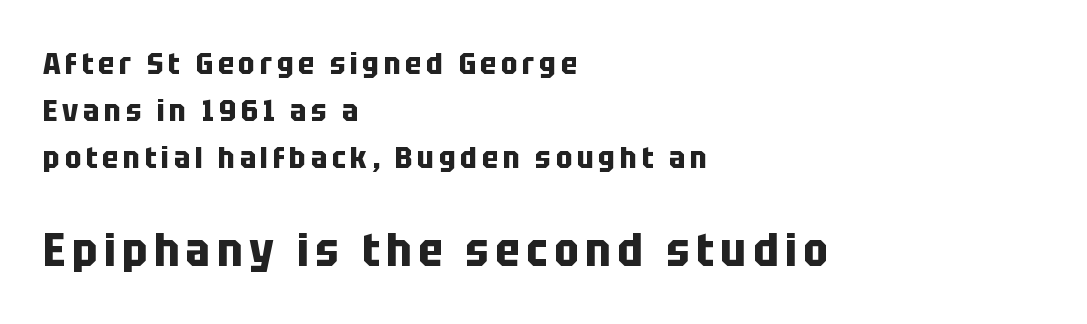
{"serif": "no", "italic": "no", "bold": "yes", "weight": "bold", "width": "condensed", "stroke_contrast": "low", "x_height": "large", "monospaced": "no", "underline": "no", "align": "left", "line_spacing": "normal", "line_spacing_ratio": 1.51, "larger_block": "second", "size_ratio": 1.48, "glyph_px": 46}
